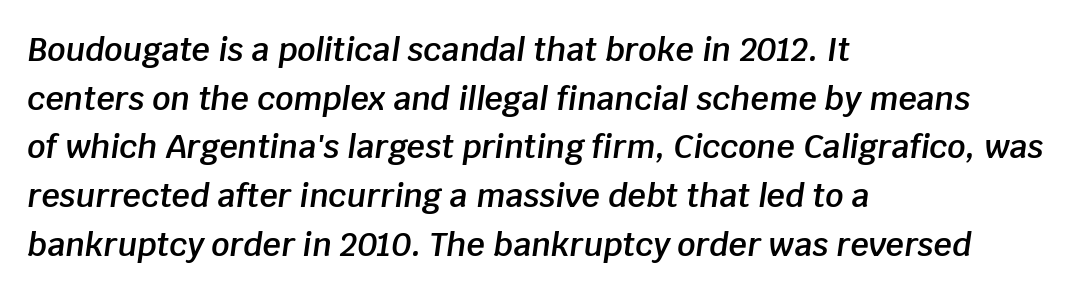
Spacing between characters is what you'd get straight out of the box. Left-aligned paragraph, ragged on the right. Rows of type keep a routine distance in the vertical direction. A bare baseline throughout the passage. A semibold gives these letters moderate extra thickness, short of bold. You could not count columns in this text — the font is proportionally spaced.
